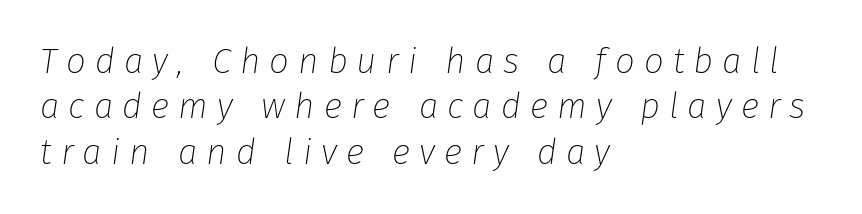
{"italic": "yes", "lean": "right", "slant_degrees": 8, "bold": "no", "weight": "thin", "width": "normal", "stroke_contrast": "low", "x_height": "medium", "monospaced": "no", "underline": "no", "align": "left", "line_spacing": "normal", "line_spacing_ratio": 1.3, "letter_spacing": "wide", "letter_spacing_em": 0.26, "glyph_px": 35}
